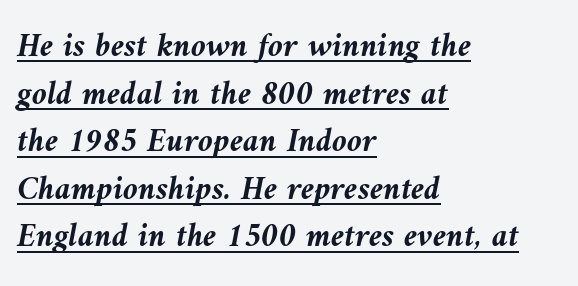
{"italic": "yes", "lean": "left", "slant_degrees": 10, "bold": "yes", "weight": "semibold", "width": "normal", "stroke_contrast": "medium", "x_height": "medium", "monospaced": "no", "underline": "yes", "align": "left", "line_spacing": "normal", "line_spacing_ratio": 1.4, "letter_spacing": "normal", "letter_spacing_em": 0.0, "glyph_px": 34}
